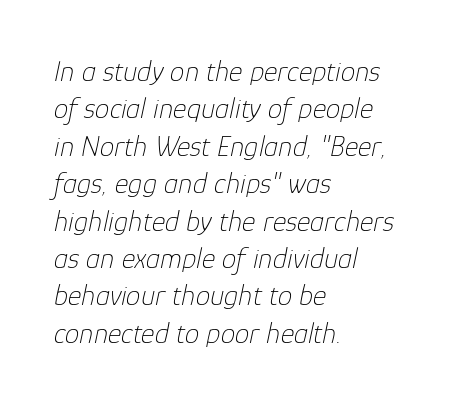
A typesetter would mark this as italic. Visually the block forms a straight wall on the left and a jagged coastline on the right. Nobody touched the tracking dial on this one. Think of a printed novel: that variable character pitch is what you see here.
